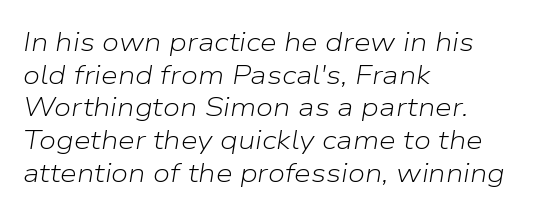
Honestly, there is no underline to notice here at all. When letters slant like this, we call the style italic. Heft: none added — not bold. Line starts are locked; line ends wander. There is no visible air inserted between adjacent glyphs.
